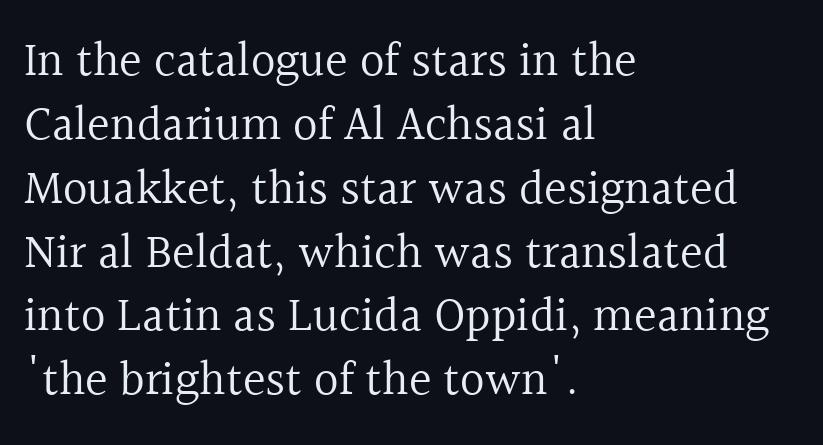
Q: Is the text bold? A: No.
Q: Is the text italic (slanted)? A: No, it is upright.
Q: Is the typeface a serif or a sans-serif typeface? A: Serif.
Q: Is the text underlined? A: No.
Q: How is the paragraph aligned? A: Left-aligned.
Q: Is the spacing between letters normal or unusually wide? A: Normal.
Q: Is the spacing between lines tight, normal or loose? A: Normal.
Q: Width (condensed, normal, or wide)? A: Normal.
Q: x-height? A: Medium.
Q: Monospaced? A: No.
